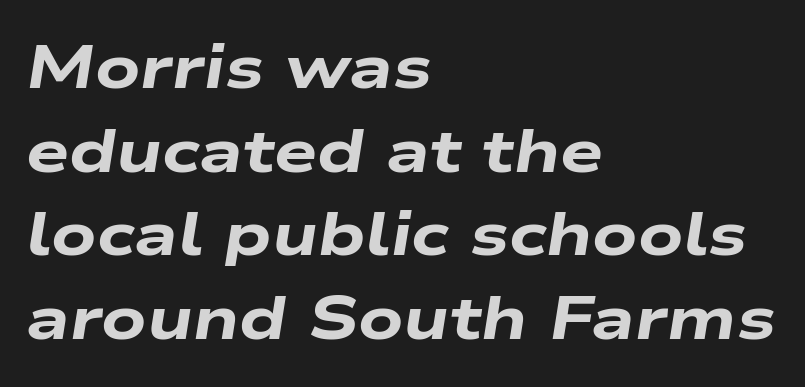
The image shows 61 px heavy, wide type, italic (leaning right); set left-aligned, normal line spacing (1.37x), normal letter spacing, not underlined; low stroke contrast and a medium x-height.
